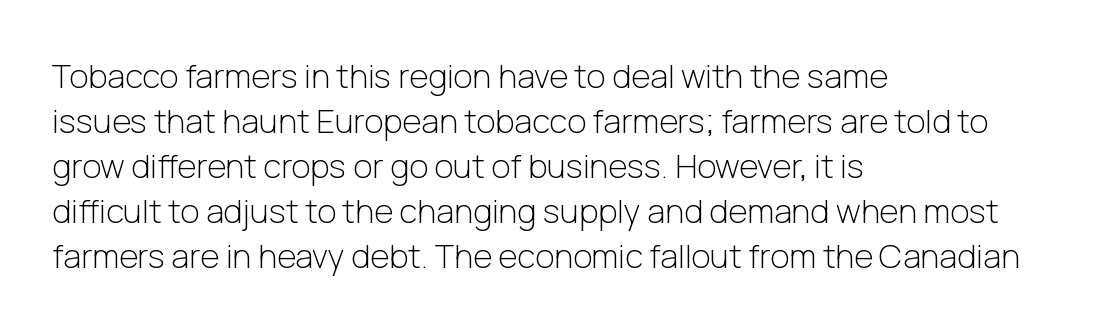
Q: Is the text bold? A: No.
Q: Is the text italic (slanted)? A: No, it is upright.
Q: Is the typeface a serif or a sans-serif typeface? A: Sans-serif.
Q: Is the text underlined? A: No.
Q: How is the paragraph aligned? A: Left-aligned.
Q: Is the spacing between letters normal or unusually wide? A: Normal.
Q: Is the spacing between lines tight, normal or loose? A: Normal.
Q: Width (condensed, normal, or wide)? A: Normal.
Q: Stroke contrast? A: Low.
Q: x-height? A: Medium.
Q: Monospaced? A: No.
